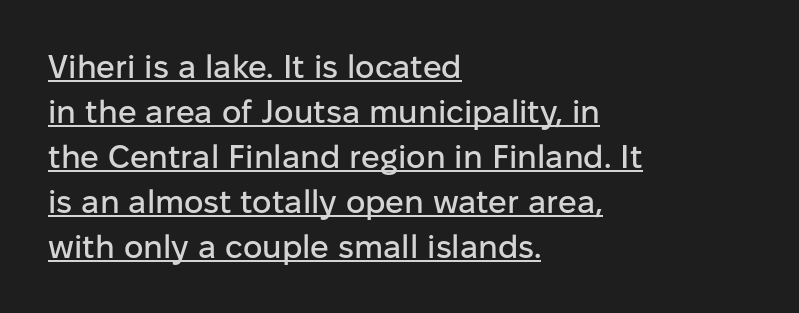
This is the regular roman posture of the typeface. Horizontally, the lines are justified to the leading edge only. What decoration does the sample have? An underline. Note the varied advance widths — an 'i' is clearly narrower than an 'm'. Type style note: lacks serifs.
